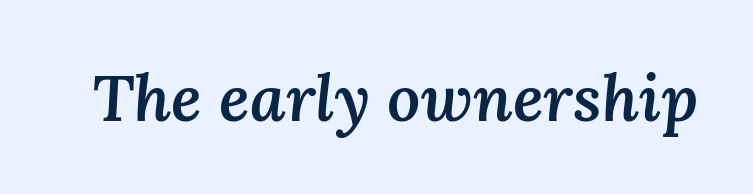
In terms of weight, the rendering is demibold, just under bold. When letters slant like this, we call the style italic. The zone under the glyphs is completely vacant. Students, note that the glyphs here touch the page at normal intervals.
